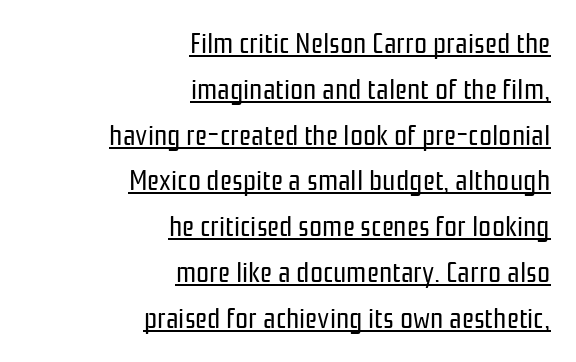
The image shows 29 px regular-weight, condensed sans-serif type, upright; set right-aligned, normal line spacing (1.58x), normal letter spacing, underlined; low stroke contrast and a medium x-height.
